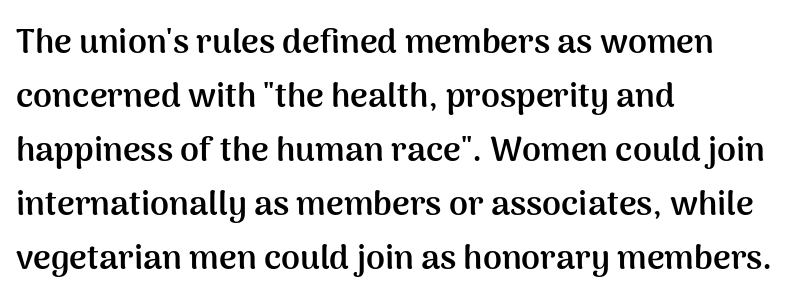
Between one letter and the next there's only the usual sliver of space. Character widths vary here, with narrow letters taking less room than wide ones. Designer's note — italics off, roman on. This sample keeps an unexceptional amount of space between lines.
